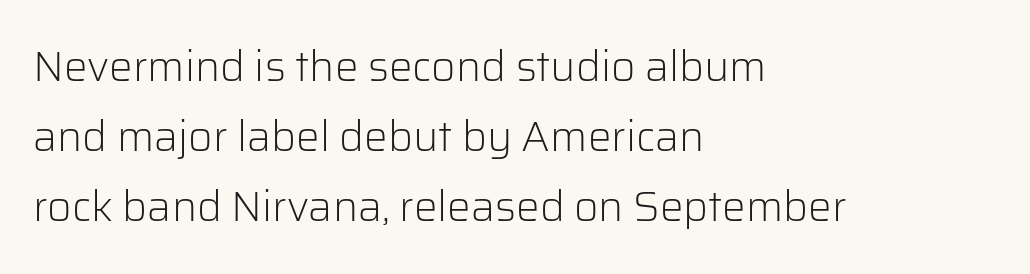
{"serif": "no", "italic": "no", "bold": "no", "weight": "light", "width": "normal", "stroke_contrast": "low", "x_height": "medium", "monospaced": "no", "underline": "no", "align": "left", "line_spacing": "normal", "line_spacing_ratio": 1.67, "letter_spacing": "normal", "letter_spacing_em": 0.0, "glyph_px": 42}
